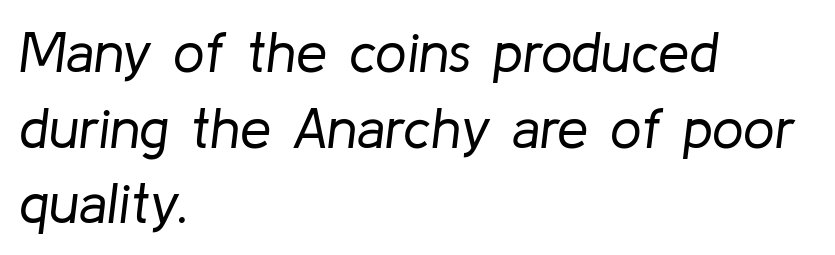
The image shows 56 px regular-weight type, italic (leaning right); set left-aligned, normal line spacing (1.35x), normal letter spacing, not underlined; low stroke contrast and a medium x-height.
